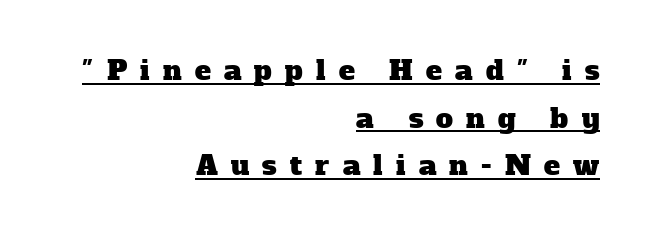
A continuous stroke trails under the words, as in a hyperlink. Does extra space separate the letters? Yes, quite a lot of it. Caption: multi-line text, flush right, ragged left.
